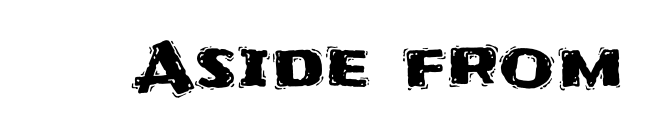
{"serif": "no", "italic": "no", "width": "normal", "stroke_contrast": "medium", "x_height": "large", "monospaced": "no", "underline": "no", "letter_spacing": "normal", "letter_spacing_em": 0.0, "glyph_px": 64}
